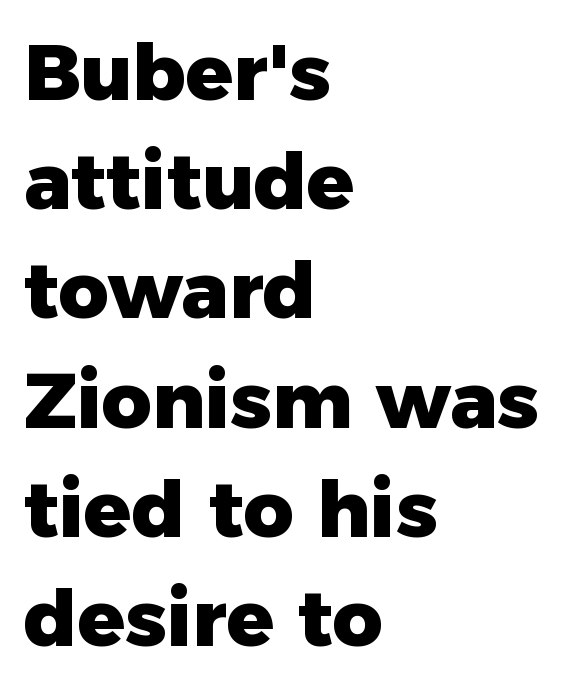
The image shows 78 px heavy sans-serif type, upright; set left-aligned, normal line spacing (1.4x), normal letter spacing, not underlined; low stroke contrast and a medium x-height.
